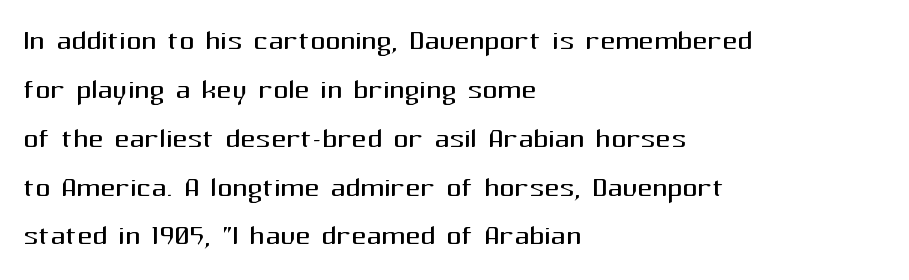
Q: Is the text bold? A: No.
Q: Is the text italic (slanted)? A: No, it is upright.
Q: Is the typeface a serif or a sans-serif typeface? A: Sans-serif.
Q: Is the text underlined? A: No.
Q: How is the paragraph aligned? A: Left-aligned.
Q: Is the spacing between letters normal or unusually wide? A: Normal.
Q: Is the spacing between lines tight, normal or loose? A: Normal.
Q: Width (condensed, normal, or wide)? A: Normal.
Q: Stroke contrast? A: Medium.
Q: x-height? A: Medium.
Q: Monospaced? A: No.
